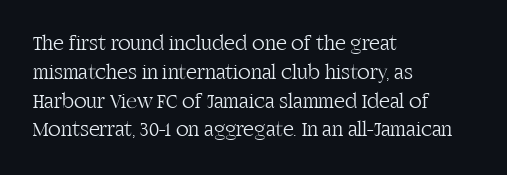
The image shows 21 px text type, upright; set left-aligned, normal line spacing (1.37x), normal letter spacing, not underlined.
